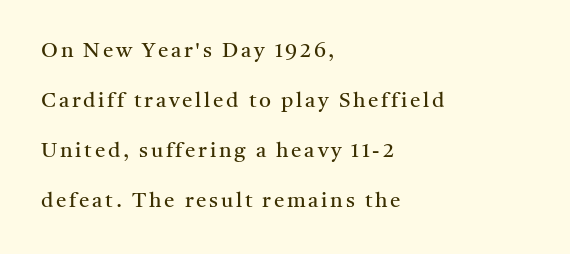
{"italic": "no", "bold": "no", "underline": "no", "align": "left", "line_spacing": "loose", "line_spacing_ratio": 2.38, "glyph_px": 21}
